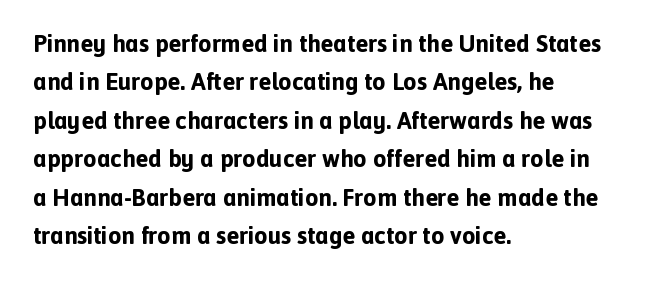
{"italic": "no", "bold": "yes", "underline": "no", "align": "left", "line_spacing": "normal", "line_spacing_ratio": 1.6, "letter_spacing": "normal", "letter_spacing_em": 0.0, "glyph_px": 24}
